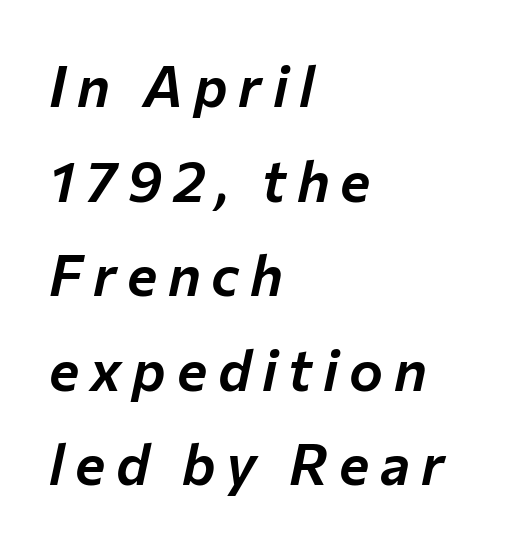
{"italic": "yes", "lean": "right", "slant_degrees": 12, "width": "normal", "stroke_contrast": "low", "x_height": "medium", "monospaced": "no", "underline": "no", "align": "left", "line_spacing": "normal", "line_spacing_ratio": 1.66, "glyph_px": 57}
